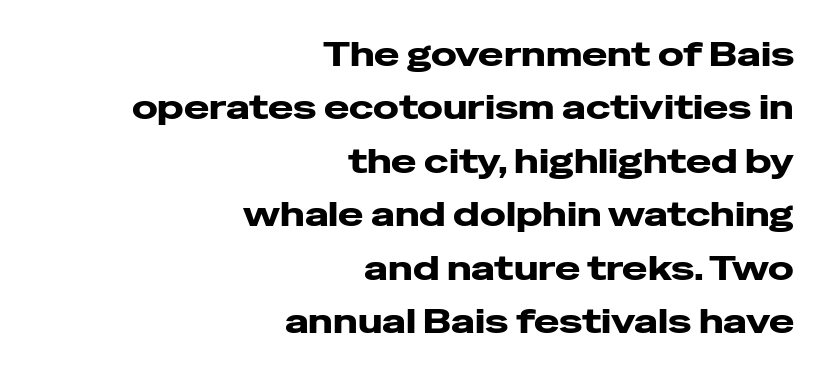
Q: Is the text bold? A: Yes.
Q: Is the text italic (slanted)? A: No, it is upright.
Q: Is the typeface a serif or a sans-serif typeface? A: Sans-serif.
Q: Is the text underlined? A: No.
Q: How is the paragraph aligned? A: Right-aligned.
Q: Is the spacing between letters normal or unusually wide? A: Normal.
Q: Is the spacing between lines tight, normal or loose? A: Normal.
Q: Width (condensed, normal, or wide)? A: Wide.
Q: Stroke contrast? A: Low.
Q: x-height? A: Medium.
Q: Monospaced? A: No.
